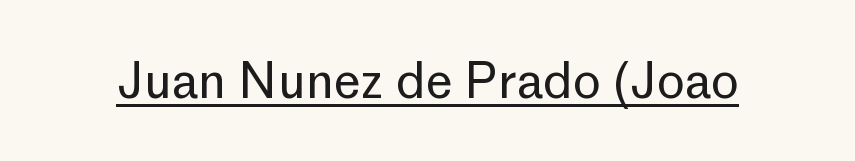
The image shows 48 px regular-weight sans-serif type, upright; set normal letter spacing, underlined; low stroke contrast and a medium x-height.
